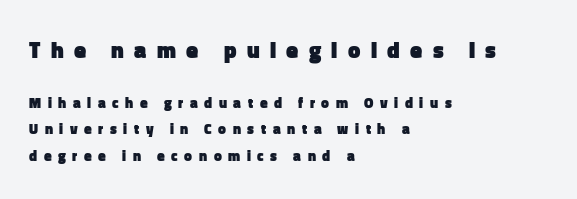
The typesetting leans heavy: a genuine bold. Is the block centered? No — it sits flush against the left margin. Nobody drew a line under any word here. The font's upright variant was chosen for this text.
